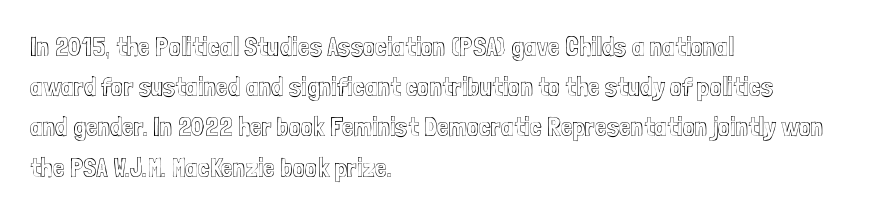
Summary of vertical rhythm: regular, with standard interline spacing. No italicization has been applied; the sample stays upright. One-word summary of the alignment: left. The line texture is even and compact thanks to regular tracking. The space directly below the letters is spotless.
